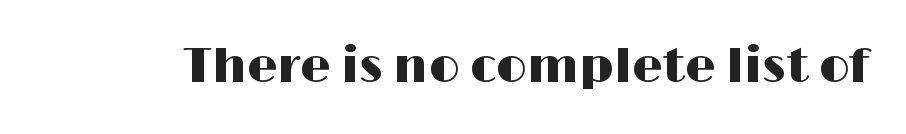
{"serif": "no", "italic": "no", "width": "wide", "stroke_contrast": "high", "x_height": "medium", "monospaced": "no", "underline": "no", "letter_spacing": "normal", "letter_spacing_em": 0.0, "glyph_px": 48}
